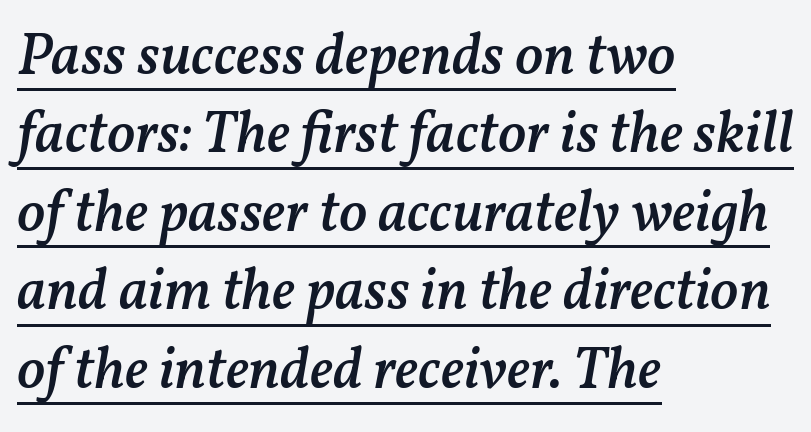
Q: Is the text bold? A: Semi-bold.
Q: Is the text italic (slanted)? A: Yes, it leans right by about 11 degrees.
Q: Is the text underlined? A: Yes.
Q: How is the paragraph aligned? A: Left-aligned.
Q: Is the spacing between letters normal or unusually wide? A: Normal.
Q: Is the spacing between lines tight, normal or loose? A: Normal.
Q: Width (condensed, normal, or wide)? A: Normal.
Q: Stroke contrast? A: Medium.
Q: x-height? A: Medium.
Q: Monospaced? A: No.
